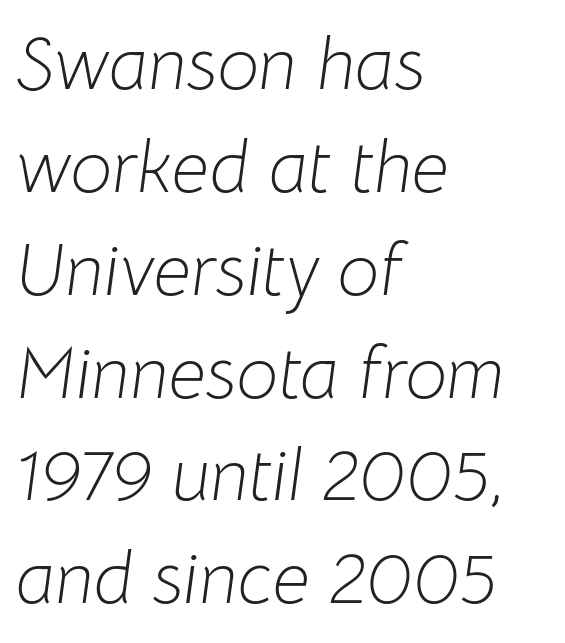
Q: Is the text bold? A: No.
Q: Is the text italic (slanted)? A: Yes, it leans right by about 8 degrees.
Q: Is the text underlined? A: No.
Q: How is the paragraph aligned? A: Left-aligned.
Q: Is the spacing between letters normal or unusually wide? A: Normal.
Q: Is the spacing between lines tight, normal or loose? A: Normal.
Q: Width (condensed, normal, or wide)? A: Normal.
Q: Stroke contrast? A: Low.
Q: x-height? A: Medium.
Q: Monospaced? A: No.
